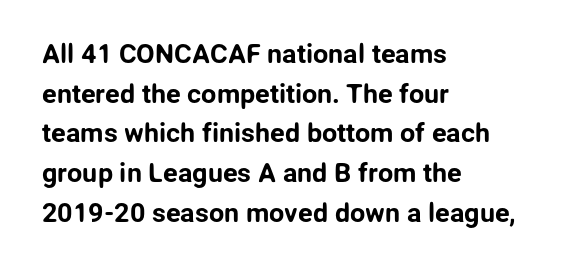
{"italic": "no", "underline": "no", "align": "left", "line_spacing": "normal", "line_spacing_ratio": 1.47, "letter_spacing": "normal", "letter_spacing_em": 0.0, "glyph_px": 27}
